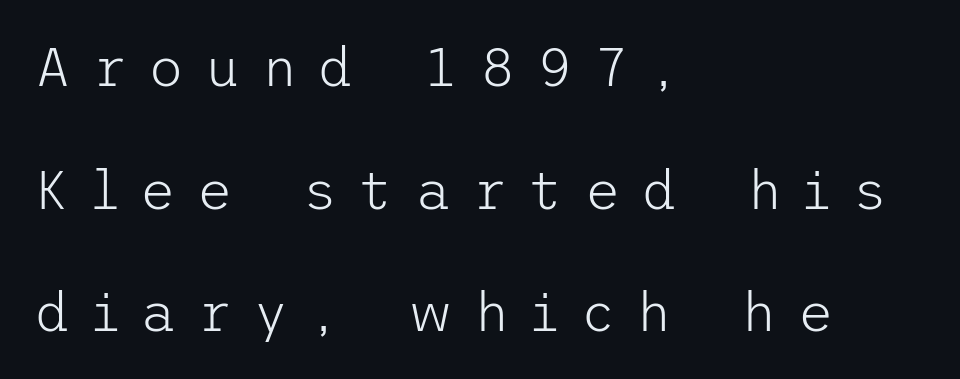
{"serif": "no", "italic": "no", "bold": "no", "weight": "light", "width": "normal", "stroke_contrast": "low", "x_height": "medium", "underline": "no", "align": "left", "line_spacing": "loose", "line_spacing_ratio": 2.23, "letter_spacing": "wide", "letter_spacing_em": 0.38, "glyph_px": 55}
